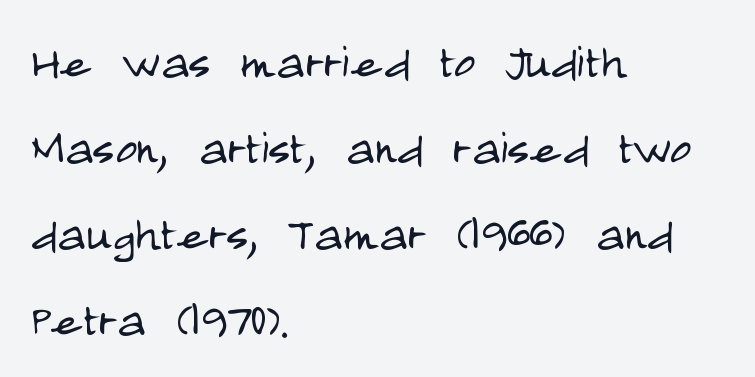
The image shows 59 px light, condensed sans-serif type, upright; set left-aligned, normal line spacing (1.46x), normal letter spacing, not underlined; low stroke contrast and a large x-height.
